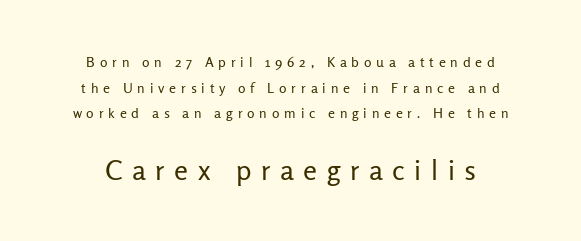
{"serif": "no", "italic": "no", "bold": "no", "weight": "regular", "width": "normal", "stroke_contrast": "low", "x_height": "medium", "monospaced": "no", "underline": "no", "line_spacing_ratio": 1.83, "letter_spacing": "wide", "letter_spacing_em": 0.34, "larger_block": "second", "size_ratio": 2.0, "glyph_px": 28}
